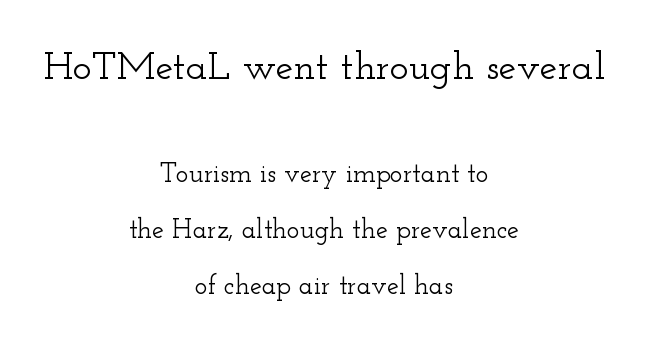
Style check: upright. Observe the ordinary spacing: letters are neighbours, not strangers. Has an underline been added? It has not. Neither beginnings nor endings align; midpoints do.
